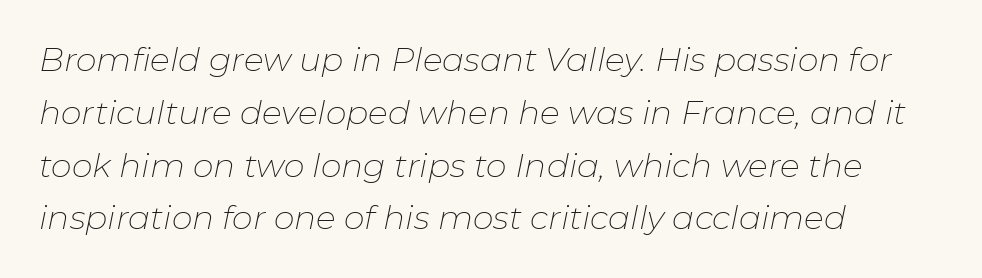
{"italic": "yes", "lean": "right", "slant_degrees": 11, "bold": "no", "weight": "thin", "width": "normal", "stroke_contrast": "low", "x_height": "medium", "monospaced": "no", "underline": "no", "align": "left", "line_spacing": "normal", "line_spacing_ratio": 1.6, "letter_spacing": "normal", "letter_spacing_em": 0.0, "glyph_px": 33}
